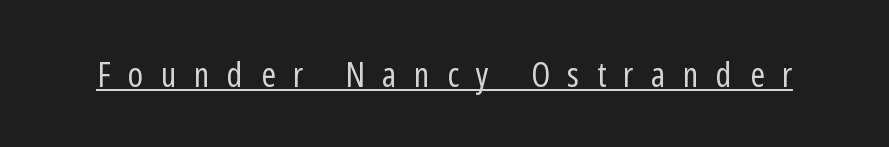
Q: Is the text bold? A: No.
Q: Is the text italic (slanted)? A: No, it is upright.
Q: Is the typeface a serif or a sans-serif typeface? A: Sans-serif.
Q: Is the text underlined? A: Yes.
Q: Is the spacing between letters normal or unusually wide? A: Unusually wide.
Q: Width (condensed, normal, or wide)? A: Condensed.
Q: Stroke contrast? A: Low.
Q: x-height? A: Medium.
Q: Monospaced? A: No.
